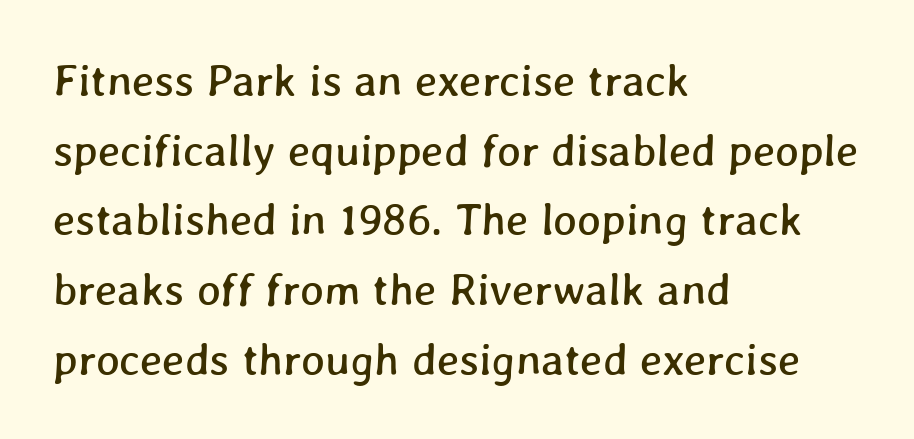
Glance below the letters and you will spot only blank space. Proportional: the letters do not fall into vertical columns. This sample is left-justified, so line endings fall wherever the words run out. The horizontal fit of the characters is conventional and even. The lines sit at an ordinary, default distance from one another.
